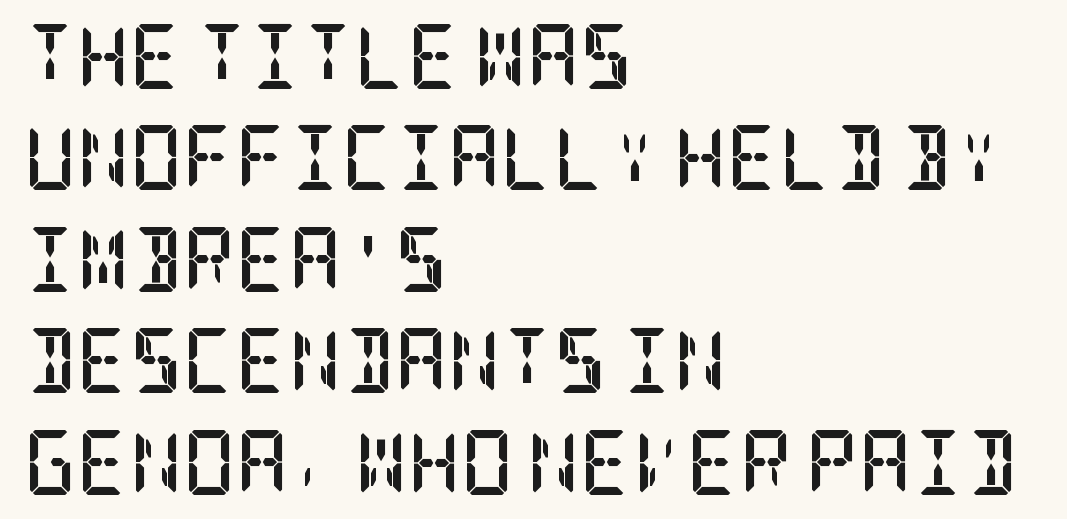
The image shows 65 px semibold, condensed serif type, upright; set left-aligned, normal line spacing (1.56x), normal letter spacing, not underlined; low stroke contrast and a large x-height.
